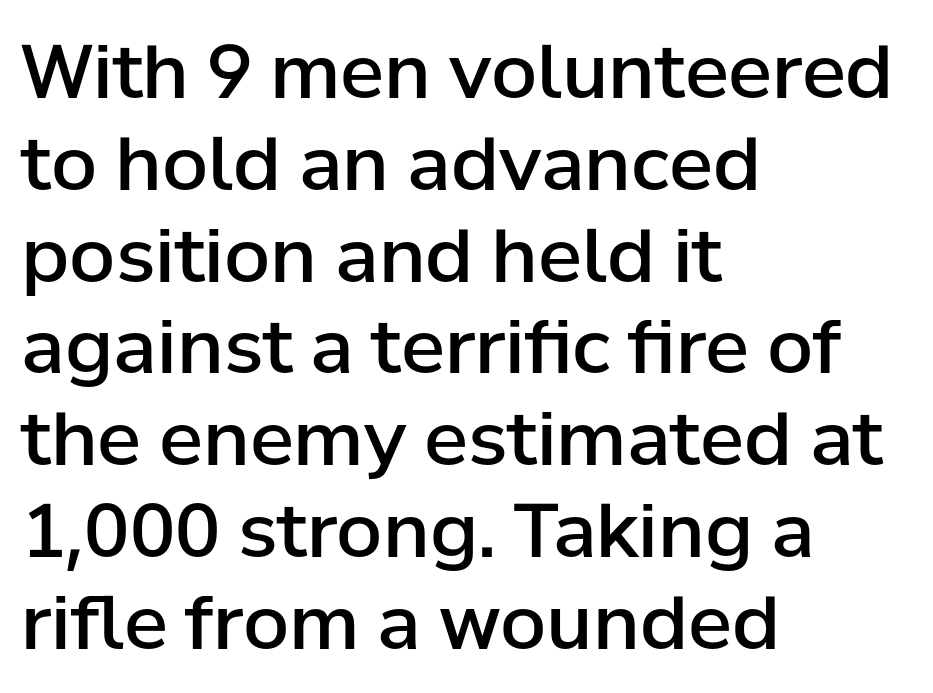
The image shows 74 px semibold sans-serif type, upright; set left-aligned, line spacing 1.24x, normal letter spacing, not underlined; low stroke contrast and a medium x-height.
